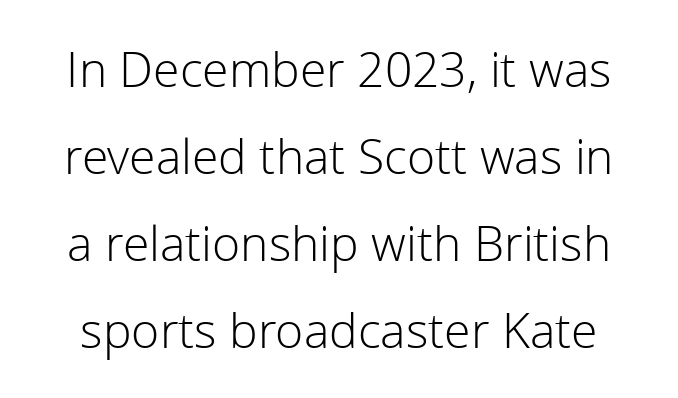
This rendering features lettering with no underline. This is not heavy type; no bold has been used. A typesetter would call this proportional, since set widths differ per character. The font's upright variant was chosen for this text. Tracking here is standard; glyphs follow each other at the usual distance.
